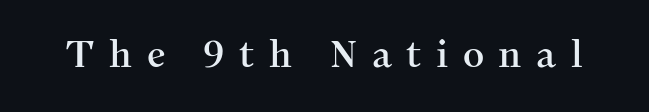
{"serif": "yes", "italic": "no", "width": "normal", "stroke_contrast": "medium", "x_height": "medium", "monospaced": "no", "underline": "no", "letter_spacing": "wide", "letter_spacing_em": 0.39, "glyph_px": 37}
